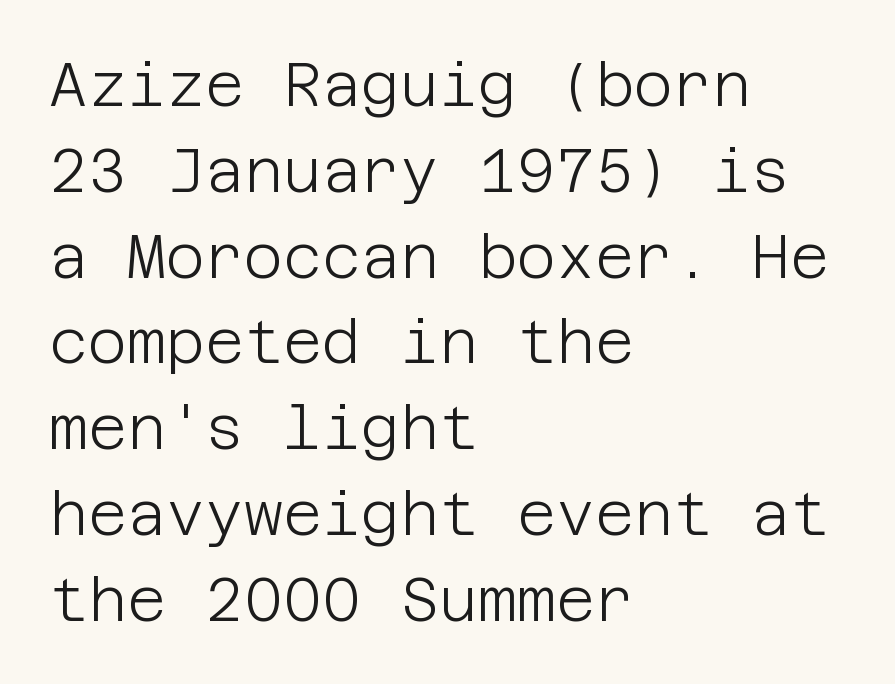
Q: Is the text bold? A: No.
Q: Is the text italic (slanted)? A: No, it is upright.
Q: Is the typeface a serif or a sans-serif typeface? A: Sans-serif.
Q: Is the text underlined? A: No.
Q: How is the paragraph aligned? A: Left-aligned.
Q: Is the spacing between letters normal or unusually wide? A: Normal.
Q: Is the spacing between lines tight, normal or loose? A: Normal.
Q: Width (condensed, normal, or wide)? A: Normal.
Q: Stroke contrast? A: Low.
Q: x-height? A: Large.
